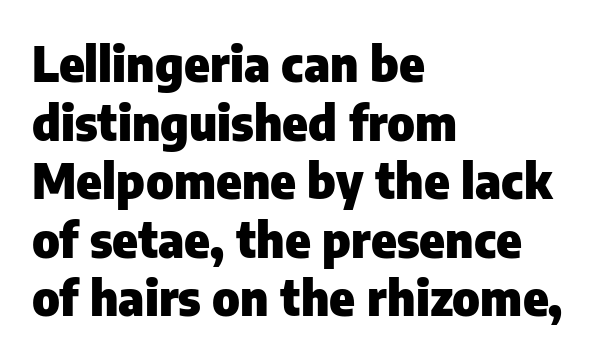
Q: Is the text bold? A: Yes.
Q: Is the text italic (slanted)? A: No, it is upright.
Q: Is the typeface a serif or a sans-serif typeface? A: Sans-serif.
Q: Is the text underlined? A: No.
Q: How is the paragraph aligned? A: Left-aligned.
Q: Is the spacing between letters normal or unusually wide? A: Normal.
Q: Width (condensed, normal, or wide)? A: Normal.
Q: Stroke contrast? A: Low.
Q: x-height? A: Medium.
Q: Monospaced? A: No.
